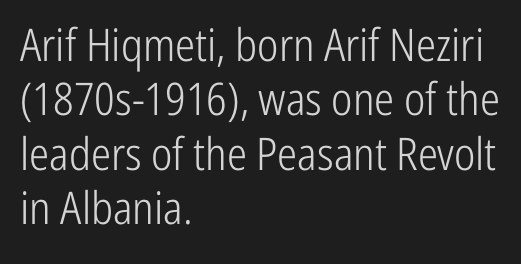
The image shows 45 px light, condensed sans-serif type, upright; set left-aligned, line spacing 1.21x, normal letter spacing, not underlined; low stroke contrast and a medium x-height.
